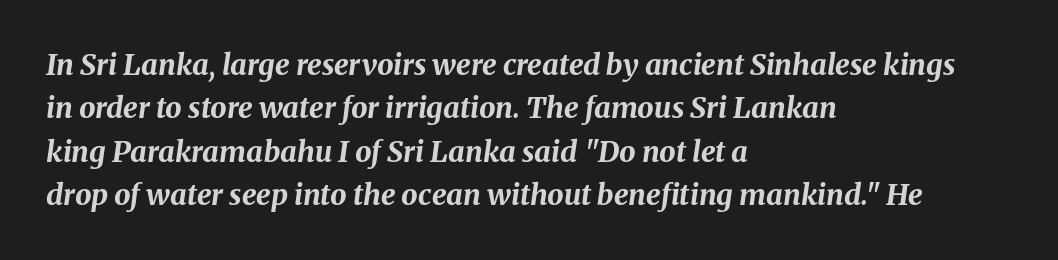
The image shows 29 px bold type, italic (leaning right); set left-aligned, normal line spacing (1.5x), normal letter spacing, not underlined; medium stroke contrast and a medium x-height.
